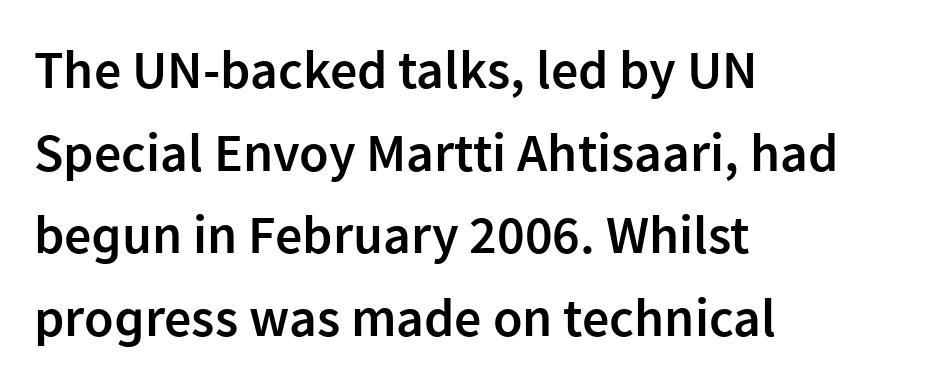
A typesetter would label this face a sans. Students, observe: this is what conventionally led text looks like. Where is the straight margin? On the left. The rendering uses natural spacing where letterforms have individual widths.
